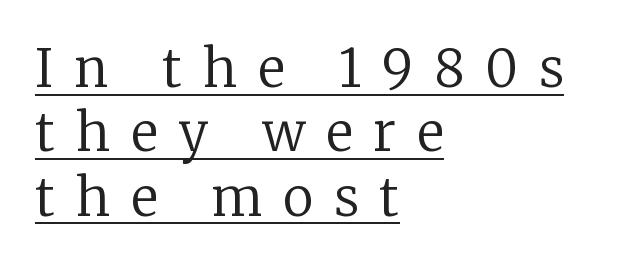
{"serif": "yes", "italic": "no", "bold": "no", "weight": "regular", "width": "normal", "stroke_contrast": "low", "x_height": "medium", "monospaced": "no", "underline": "yes", "align": "left", "line_spacing_ratio": 1.24, "letter_spacing": "wide", "letter_spacing_em": 0.4, "glyph_px": 52}
